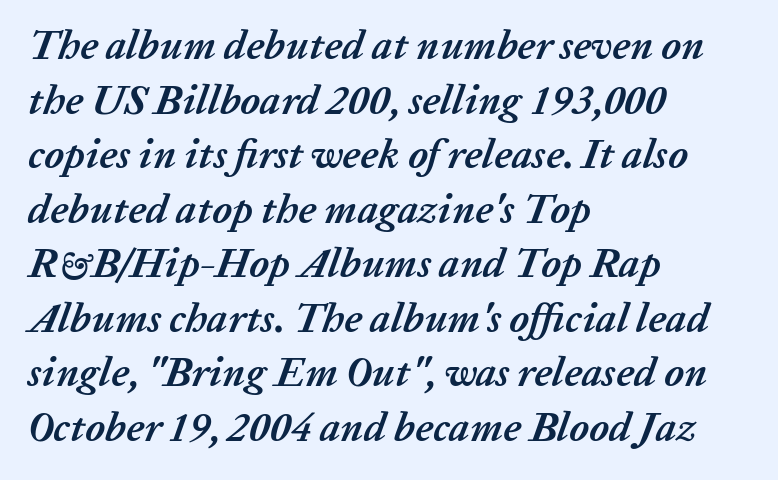
The image shows 41 px semibold type, italic (leaning right); set left-aligned, normal line spacing (1.33x), normal letter spacing, not underlined; low stroke contrast and a medium x-height.
